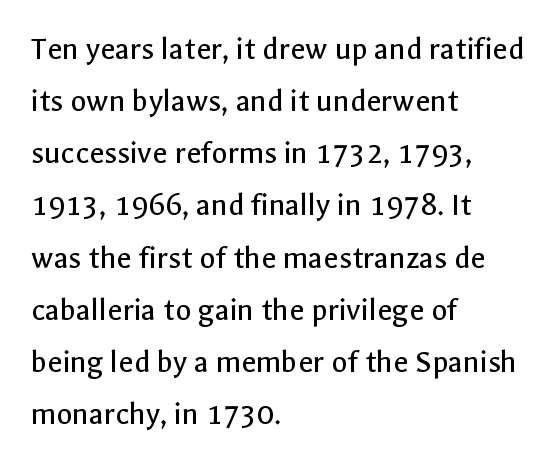
The image shows 33 px regular-weight sans-serif type, upright; set left-aligned, normal line spacing (1.58x), normal letter spacing, not underlined; a medium x-height.
